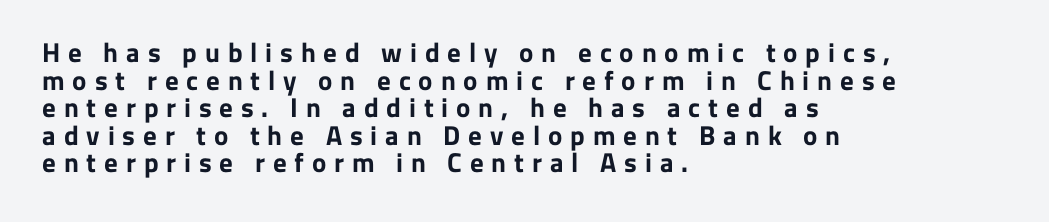
The setting favours the left margin, as ordinary paragraphs usually do. The gaps between neighbouring characters are conspicuously large. Pretty heavy lettering here — definitely bold. The space directly below the letters is spotless.
